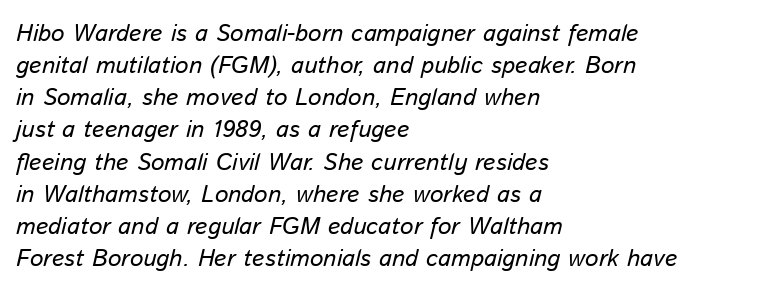
Q: Is the text bold? A: No.
Q: Is the text italic (slanted)? A: Yes, it leans right by about 13 degrees.
Q: Is the text underlined? A: No.
Q: How is the paragraph aligned? A: Left-aligned.
Q: Is the spacing between letters normal or unusually wide? A: Normal.
Q: Is the spacing between lines tight, normal or loose? A: Normal.
